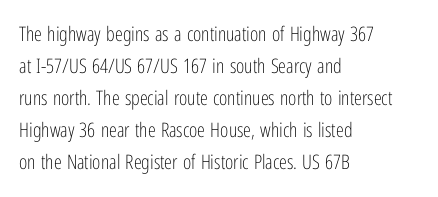
Q: Is the text bold? A: No.
Q: Is the text italic (slanted)? A: No, it is upright.
Q: Is the text underlined? A: No.
Q: How is the paragraph aligned? A: Left-aligned.
Q: Is the spacing between letters normal or unusually wide? A: Normal.
Q: Is the spacing between lines tight, normal or loose? A: Normal.
